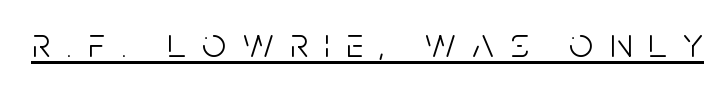
Q: Is the text bold? A: No.
Q: Is the text italic (slanted)? A: No, it is upright.
Q: Is the typeface a serif or a sans-serif typeface? A: Sans-serif.
Q: Is the text underlined? A: Yes.
Q: Is the spacing between letters normal or unusually wide? A: Unusually wide.
Q: Width (condensed, normal, or wide)? A: Condensed.
Q: Stroke contrast? A: Low.
Q: x-height? A: Large.
Q: Monospaced? A: No.
